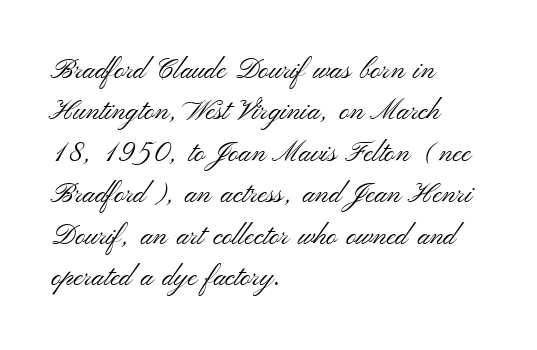
The image shows 28 px light, wide sans-serif type; set left-aligned, normal line spacing (1.48x), normal letter spacing, not underlined; medium stroke contrast and a small x-height.
